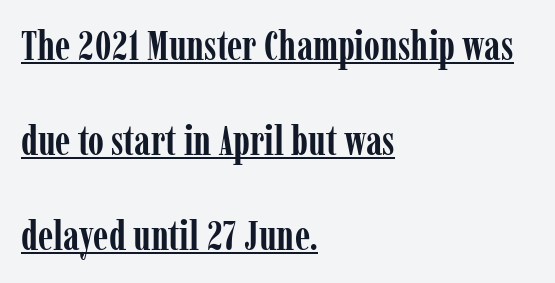
The type sits square on the baseline with zero lean. Is the block centered? No — it sits flush against the left margin. This rendering employs a face with finishing strokes, i.e., a serif. In terms of leading, this rendering errs on the spacious side. I'd describe the lettering as bold — thick and assertive.
